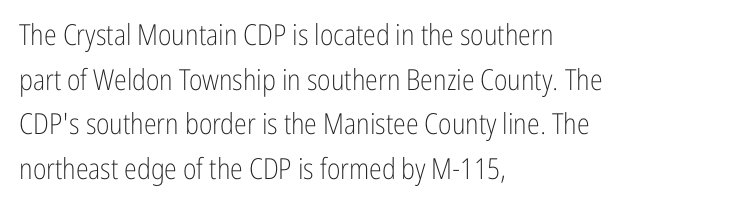
{"serif": "no", "italic": "no", "bold": "no", "weight": "light", "width": "condensed", "stroke_contrast": "low", "x_height": "medium", "monospaced": "no", "underline": "no", "align": "left", "line_spacing": "normal", "line_spacing_ratio": 1.54, "letter_spacing": "normal", "letter_spacing_em": 0.0, "glyph_px": 29}
